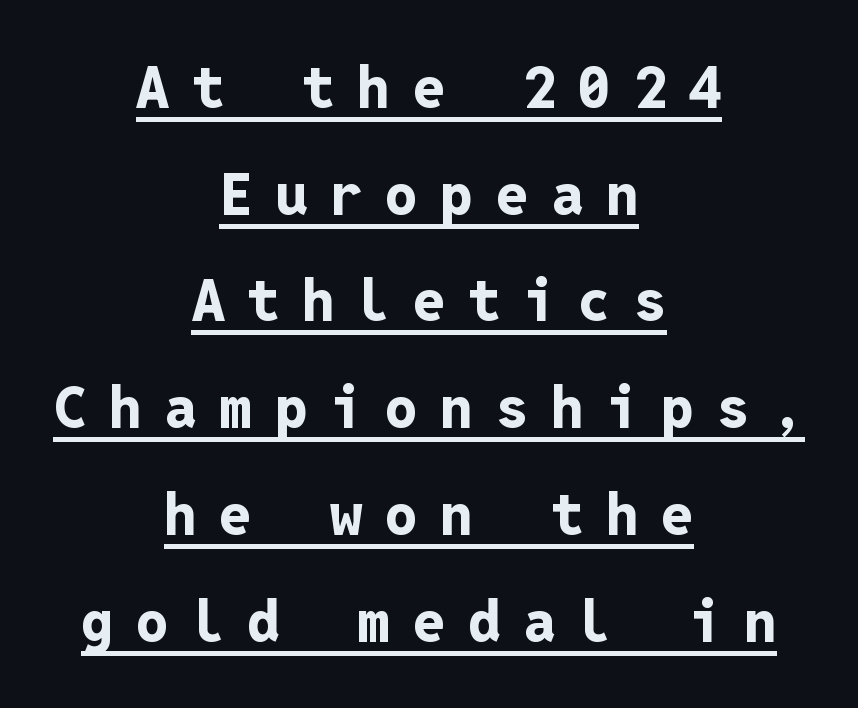
Q: Is the text bold? A: Yes.
Q: Is the text italic (slanted)? A: No, it is upright.
Q: Is the typeface a serif or a sans-serif typeface? A: Sans-serif.
Q: Is the text underlined? A: Yes.
Q: How is the paragraph aligned? A: Centered.
Q: Is the spacing between letters normal or unusually wide? A: Unusually wide.
Q: Width (condensed, normal, or wide)? A: Normal.
Q: Stroke contrast? A: Low.
Q: x-height? A: Medium.
Q: Monospaced? A: Yes.
